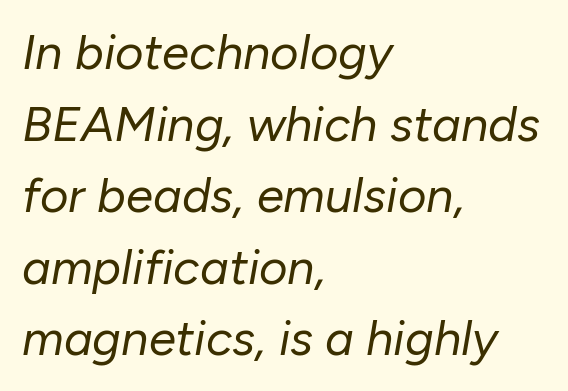
The image shows 49 px regular-weight type, italic (leaning right); set left-aligned, normal line spacing (1.46x), normal letter spacing, not underlined; low stroke contrast and a medium x-height.
